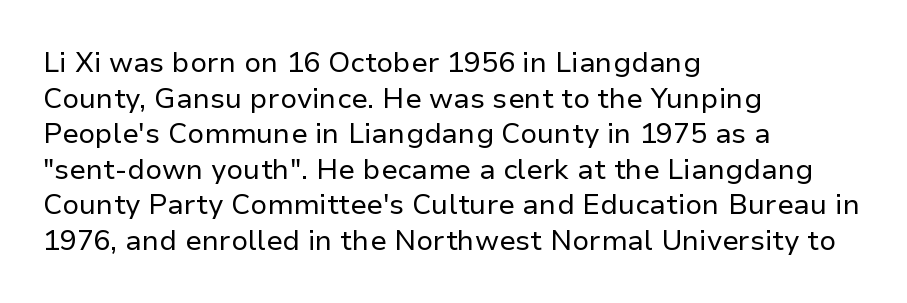
Q: Is the text bold? A: No.
Q: Is the text italic (slanted)? A: No, it is upright.
Q: Is the typeface a serif or a sans-serif typeface? A: Sans-serif.
Q: Is the text underlined? A: No.
Q: How is the paragraph aligned? A: Left-aligned.
Q: Is the spacing between letters normal or unusually wide? A: Normal.
Q: Is the spacing between lines tight, normal or loose? A: Normal.
Q: Width (condensed, normal, or wide)? A: Normal.
Q: Stroke contrast? A: Low.
Q: x-height? A: Medium.
Q: Monospaced? A: No.
